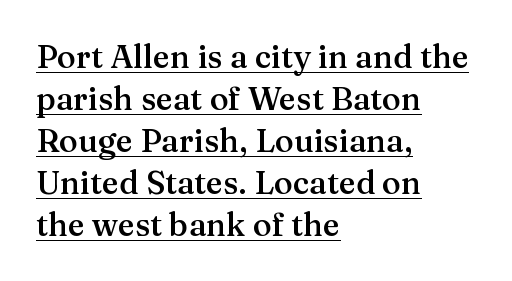
Normally led — the rows are evenly, conventionally spaced. Every row of glyphs begins at an identical x-position on the left. A typographer would call this underscored text. Bold? Not quite — semibold, heavier than regular but stopping short.
